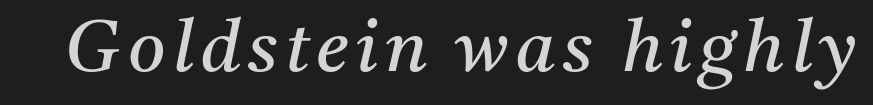
{"serif": "yes", "italic": "yes", "lean": "right", "slant_degrees": 11, "bold": "no", "weight": "regular", "width": "normal", "stroke_contrast": "medium", "x_height": "medium", "monospaced": "no", "underline": "no", "glyph_px": 72}
